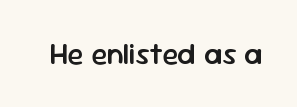
{"serif": "no", "italic": "no", "bold": "semi", "weight": "semibold", "width": "normal", "stroke_contrast": "low", "x_height": "medium", "monospaced": "no", "underline": "no", "letter_spacing": "normal", "letter_spacing_em": 0.0, "glyph_px": 30}
